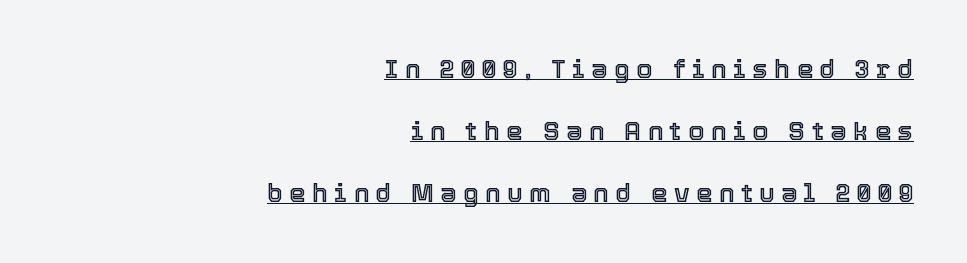
Q: Is the text italic (slanted)? A: No, it is upright.
Q: Is the text underlined? A: Yes.
Q: How is the paragraph aligned? A: Right-aligned.
Q: Is the spacing between letters normal or unusually wide? A: Unusually wide.
Q: Is the spacing between lines tight, normal or loose? A: Loose.
